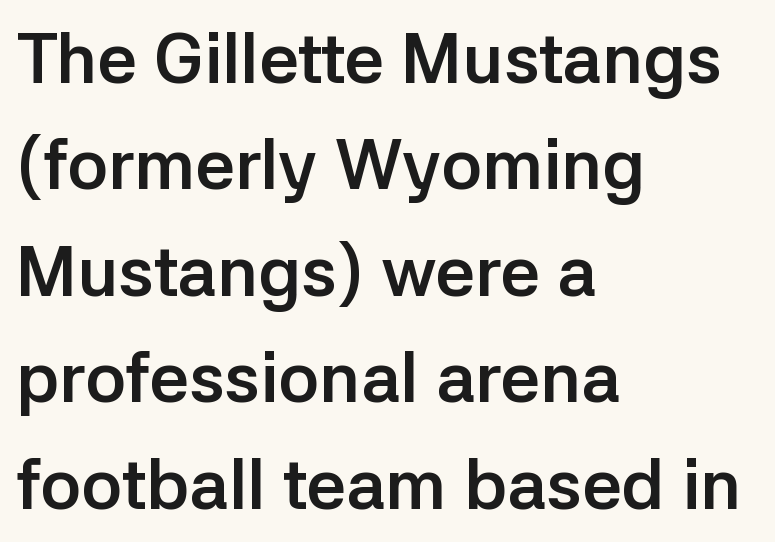
You'd pick this weight for a headline — it's a proper bold. In terms of letterspacing, this is plain default setting. Posture: straight, roman, zero tilt. The gap between lines stays unmarked. Evenly set lines give the paragraph a standard silhouette.
